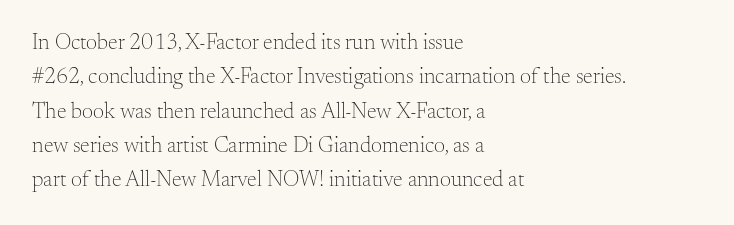
Q: Is the text bold? A: No.
Q: Is the text italic (slanted)? A: No, it is upright.
Q: Is the text underlined? A: No.
Q: How is the paragraph aligned? A: Left-aligned.
Q: Is the spacing between letters normal or unusually wide? A: Normal.
Q: Is the spacing between lines tight, normal or loose? A: Normal.
